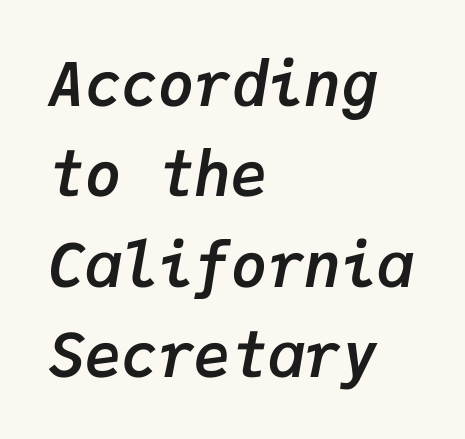
Q: Is the text bold? A: Yes.
Q: Is the text italic (slanted)? A: Yes, it leans right by about 9 degrees.
Q: Is the text underlined? A: No.
Q: How is the paragraph aligned? A: Left-aligned.
Q: Is the spacing between letters normal or unusually wide? A: Normal.
Q: Is the spacing between lines tight, normal or loose? A: Normal.
Q: Width (condensed, normal, or wide)? A: Normal.
Q: Stroke contrast? A: Low.
Q: x-height? A: Medium.
Q: Monospaced? A: Yes.
